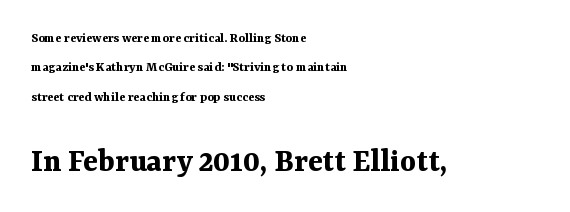
{"serif": "yes", "italic": "no", "bold": "yes", "weight": "bold", "width": "normal", "stroke_contrast": "medium", "x_height": "medium", "monospaced": "no", "underline": "no", "align": "left", "line_spacing": "loose", "line_spacing_ratio": 2.09, "letter_spacing": "normal", "letter_spacing_em": 0.0, "larger_block": "second", "size_ratio": 2.43, "glyph_px": 34}
